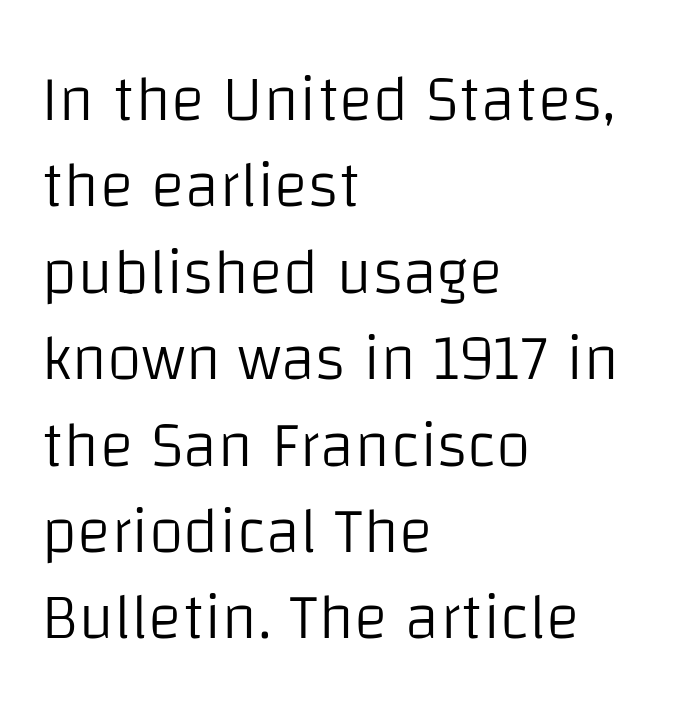
Here the glyphs are tracked normally, forming tight word shapes. Grotesque or geometric, the face here clearly has no serifs. Spacing verdict: proportional, widths tailored to each character. Typeset ragged right — the left edge is the straight one.
